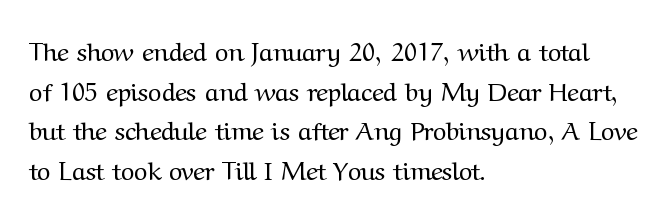
The image shows 26 px text type, upright; set left-aligned, normal line spacing (1.52x), normal letter spacing, not underlined.
